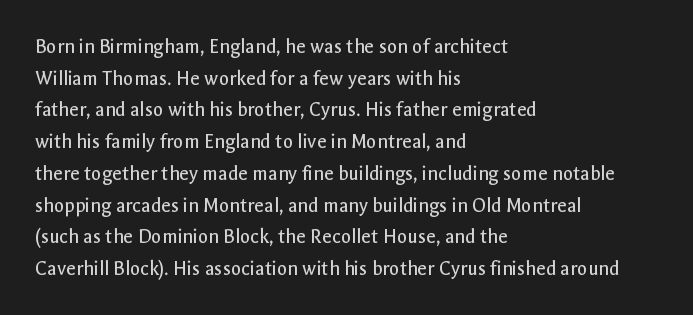
{"italic": "no", "bold": "no", "underline": "no", "align": "left", "line_spacing": "normal", "line_spacing_ratio": 1.51, "letter_spacing": "normal", "letter_spacing_em": 0.0, "glyph_px": 21}
